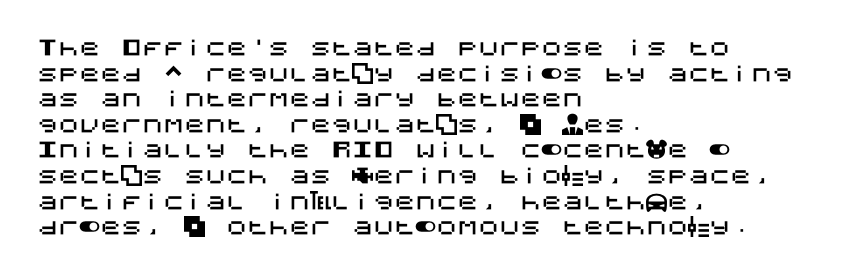
{"italic": "no", "underline": "no", "align": "left", "line_spacing_ratio": 1.22, "letter_spacing": "normal", "letter_spacing_em": 0.0, "glyph_px": 21}
